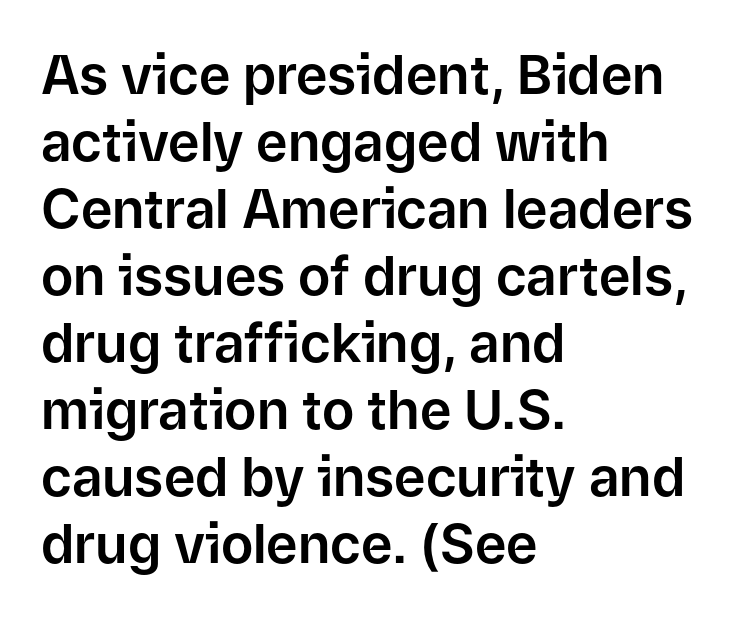
{"serif": "no", "italic": "no", "width": "normal", "stroke_contrast": "low", "x_height": "medium", "monospaced": "no", "underline": "no", "align": "left", "line_spacing_ratio": 1.24, "letter_spacing": "normal", "letter_spacing_em": 0.0, "glyph_px": 54}
